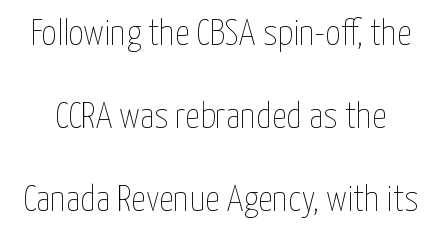
The image shows 37 px thin, condensed type, upright; set loose line spacing (2.25x), normal letter spacing, not underlined; low stroke contrast and a medium x-height.
